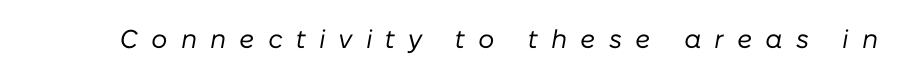
The image shows 26 px text type, italic (leaning right); set unusually wide letter spacing (+0.5 em), not underlined.
